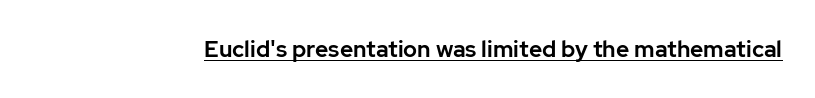
Q: Is the text italic (slanted)? A: No, it is upright.
Q: Is the text underlined? A: Yes.
Q: Is the spacing between letters normal or unusually wide? A: Normal.
